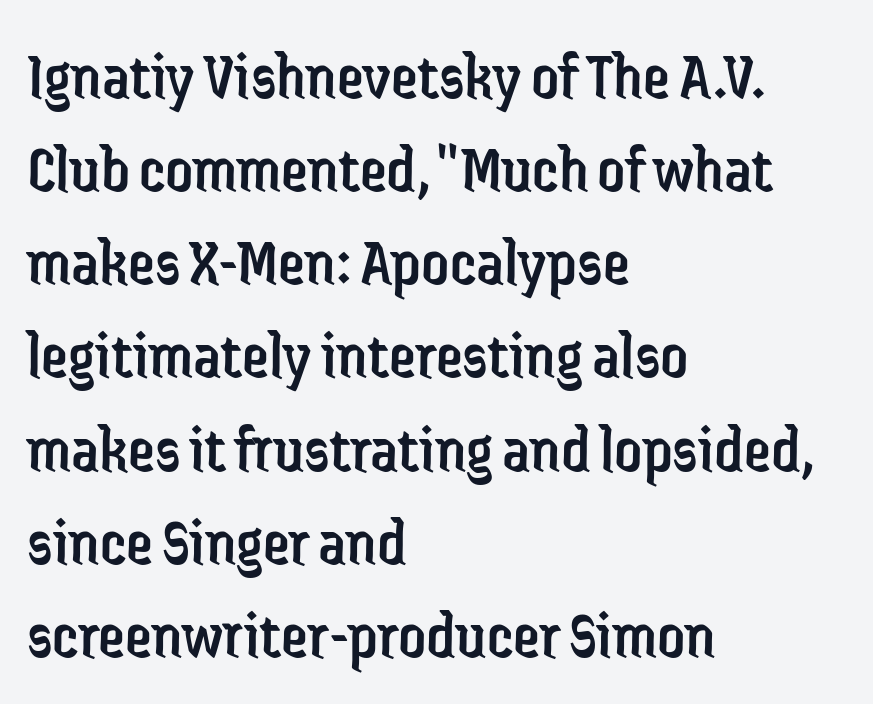
{"serif": "no", "italic": "no", "bold": "no", "weight": "regular", "width": "condensed", "stroke_contrast": "low", "x_height": "medium", "monospaced": "no", "underline": "no", "align": "left", "line_spacing": "normal", "line_spacing_ratio": 1.37, "letter_spacing": "normal", "letter_spacing_em": 0.0, "glyph_px": 68}
